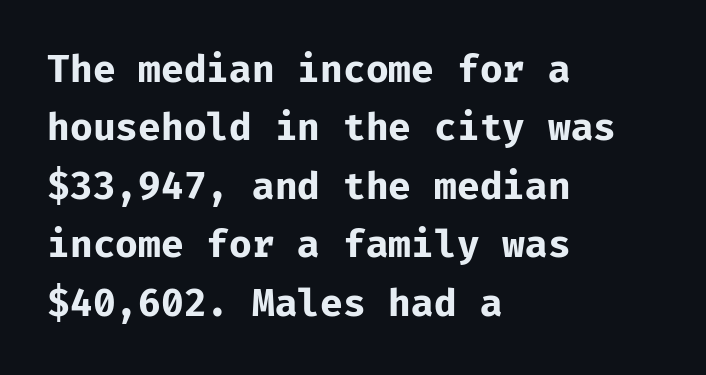
{"serif": "no", "italic": "no", "bold": "yes", "weight": "bold", "width": "normal", "stroke_contrast": "low", "x_height": "medium", "monospaced": "yes", "underline": "no", "align": "left", "line_spacing": "normal", "line_spacing_ratio": 1.58, "letter_spacing": "normal", "letter_spacing_em": 0.0, "glyph_px": 37}
